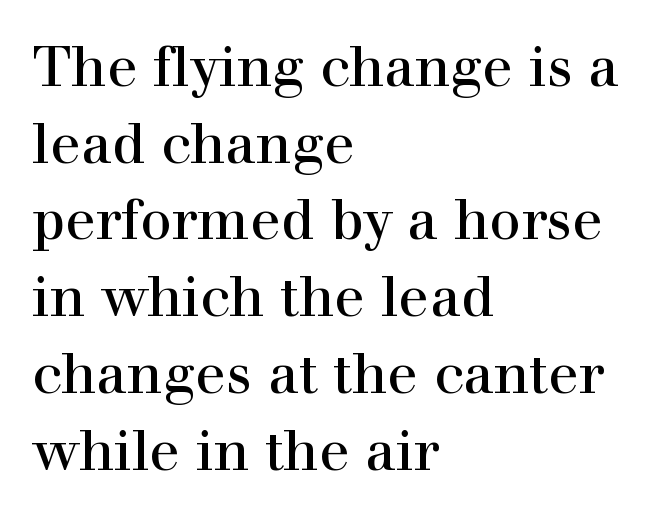
Q: Is the text italic (slanted)? A: No, it is upright.
Q: Is the typeface a serif or a sans-serif typeface? A: Serif.
Q: Is the text underlined? A: No.
Q: How is the paragraph aligned? A: Left-aligned.
Q: Is the spacing between letters normal or unusually wide? A: Normal.
Q: Is the spacing between lines tight, normal or loose? A: Normal.
Q: Width (condensed, normal, or wide)? A: Normal.
Q: x-height? A: Medium.
Q: Monospaced? A: No.
